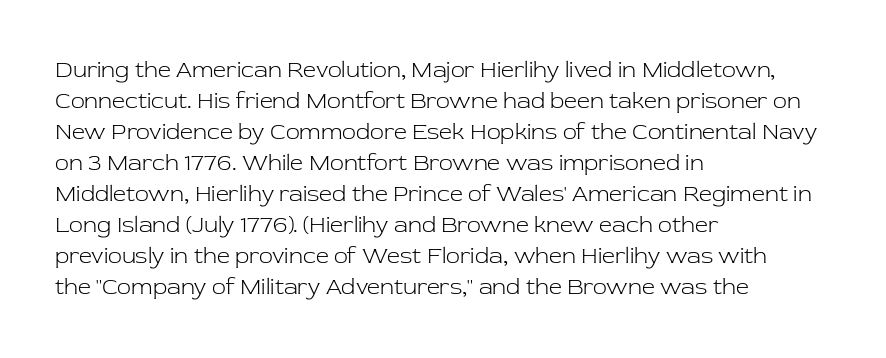
Posture: upright roman. The ragged edge is on the right, which tells us the setting is flush left. Reading down the column, the eye jumps a familiar distance to each next line. The specimen omits any rule beneath the text block's lines. The face looks like a standard text weight, possibly lighter.
